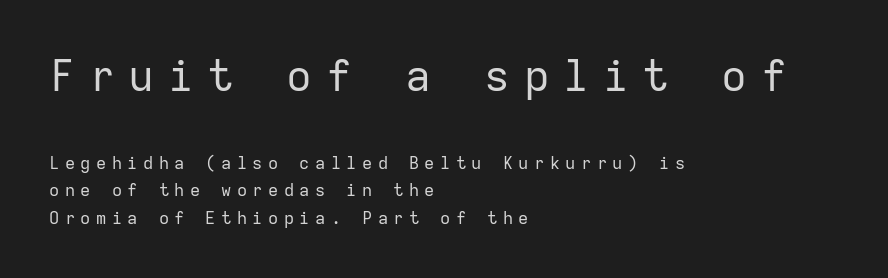
Look at the bottom of the vertical strokes: they stop flat, with no serifs. Designer's note — italics off, roman on. Just letters on the line, the space beneath them empty. No heavy texture on the line: the type isn't bold.
